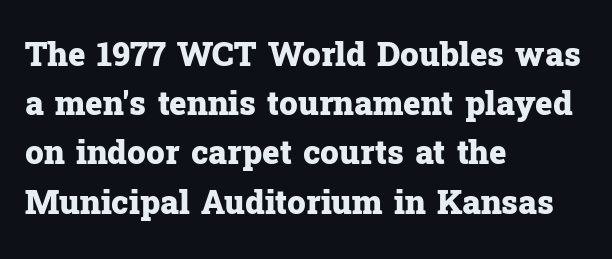
The letters stand straight up with perfectly vertical stems. In terms of letterform style, serifs are clearly present. Look at the tracking — it's just the regular setting, nothing added. How heavy is the stroke? Heavy — this is a bold. One glance says typical: line gaps are just what's usual.
